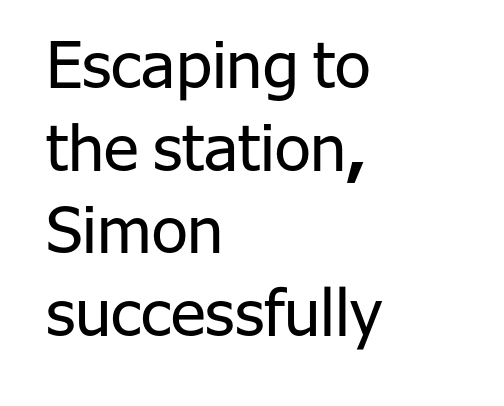
{"serif": "no", "italic": "no", "bold": "no", "weight": "regular", "width": "normal", "stroke_contrast": "low", "x_height": "medium", "monospaced": "no", "underline": "no", "align": "left", "line_spacing": "normal", "line_spacing_ratio": 1.27, "letter_spacing": "normal", "letter_spacing_em": 0.0, "glyph_px": 65}
